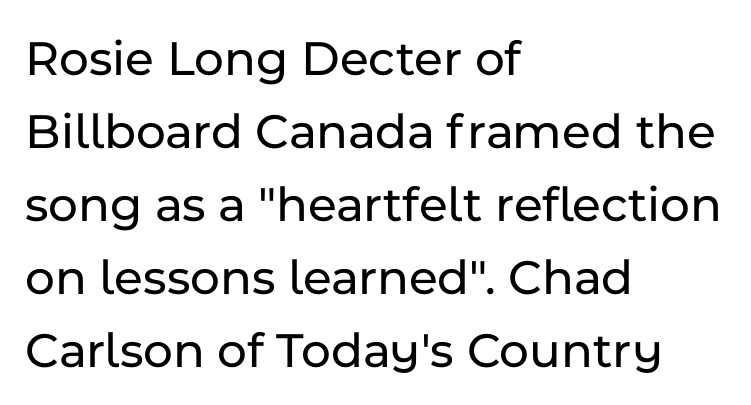
{"serif": "no", "italic": "no", "width": "normal", "stroke_contrast": "low", "x_height": "medium", "monospaced": "no", "underline": "no", "align": "left", "line_spacing": "normal", "line_spacing_ratio": 1.43, "letter_spacing": "normal", "letter_spacing_em": 0.0, "glyph_px": 51}
